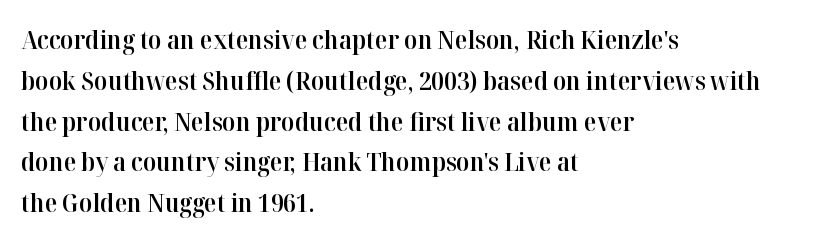
Q: Is the text bold? A: Semi-bold.
Q: Is the text italic (slanted)? A: No, it is upright.
Q: Is the text underlined? A: No.
Q: How is the paragraph aligned? A: Left-aligned.
Q: Is the spacing between letters normal or unusually wide? A: Normal.
Q: Is the spacing between lines tight, normal or loose? A: Normal.
